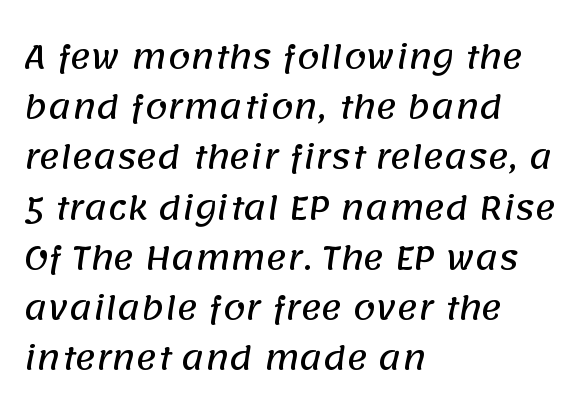
Each row of text sits above clean, open space. Regarding leading, the lines here are spaced in the standard way. Horizontal alignment here is leftward, the default for most running prose. You could not count columns in this text — the font is proportionally spaced. There is no visible air inserted between adjacent glyphs.
